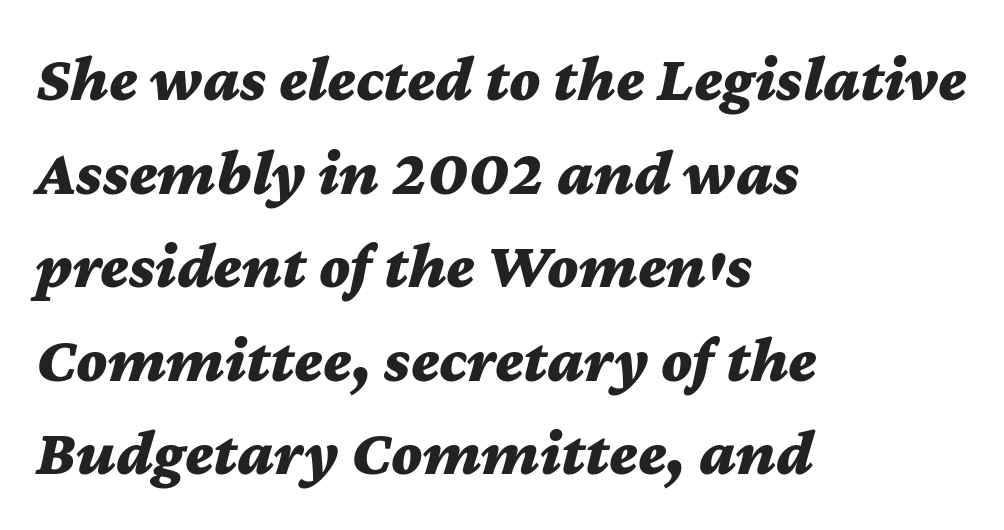
The image shows 65 px bold, wide type, italic (leaning right); set left-aligned, normal line spacing (1.44x), normal letter spacing, not underlined; medium stroke contrast and a medium x-height.
